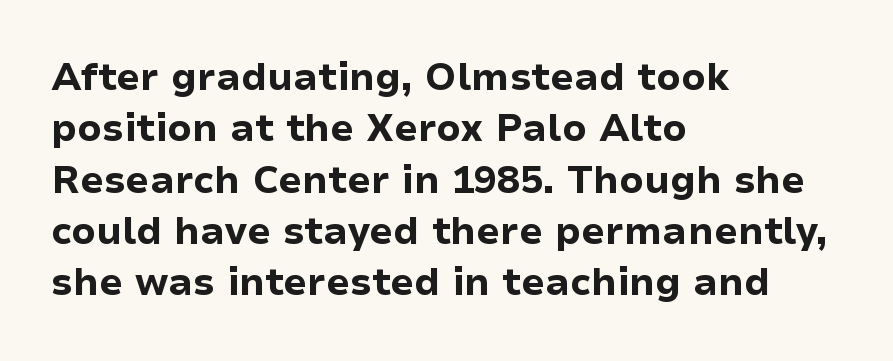
The passage shown is not underscored anywhere. A roman cut, with each character standing at attention. A student would call this left alignment; a typographer would say flush left, rag right. Inter-character spacing is left at the font's built-in metrics.
